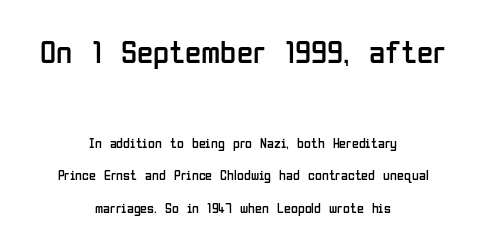
Q: Is the text bold? A: No.
Q: Is the text italic (slanted)? A: No, it is upright.
Q: Is the typeface a serif or a sans-serif typeface? A: Sans-serif.
Q: Is the text underlined? A: No.
Q: How is the paragraph aligned? A: Centered.
Q: Is the spacing between letters normal or unusually wide? A: Normal.
Q: Is the spacing between lines tight, normal or loose? A: Loose.
Q: Which block of text is set in a larger size, the first (top) or the second (bottom)? A: The first (top) one.
Q: Width (condensed, normal, or wide)? A: Condensed.
Q: Stroke contrast? A: Low.
Q: x-height? A: Medium.
Q: Monospaced? A: No.
